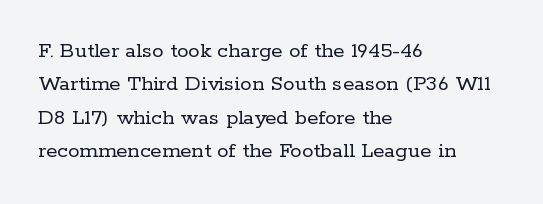
{"italic": "no", "bold": "no", "underline": "no", "align": "left", "line_spacing": "normal", "line_spacing_ratio": 1.45, "letter_spacing": "normal", "letter_spacing_em": 0.0, "glyph_px": 23}
